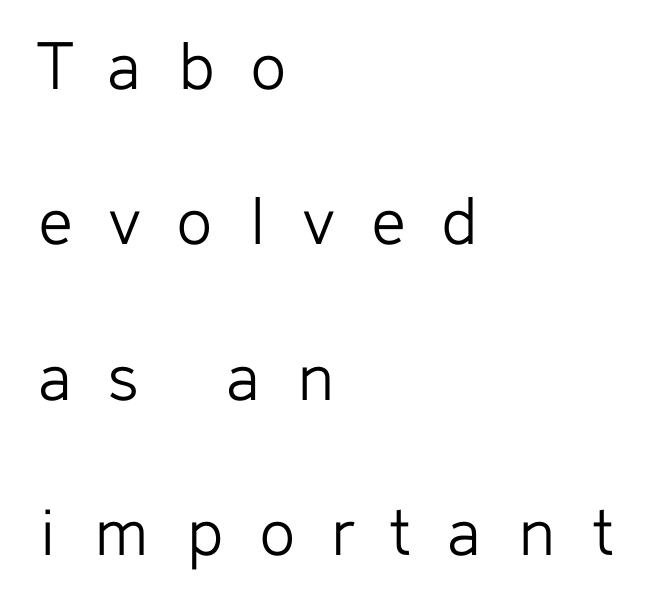
{"serif": "no", "italic": "no", "bold": "no", "weight": "light", "width": "normal", "stroke_contrast": "low", "x_height": "medium", "monospaced": "no", "underline": "no", "align": "left", "line_spacing": "loose", "line_spacing_ratio": 2.1, "letter_spacing": "wide", "letter_spacing_em": 0.5, "glyph_px": 74}
